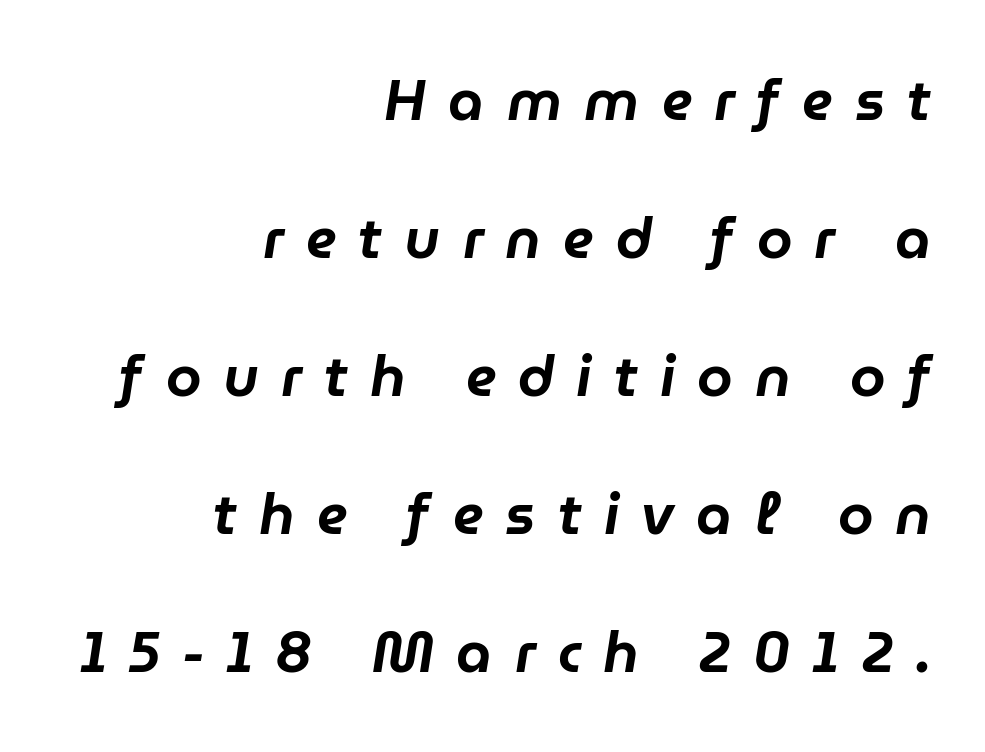
Q: Is the text italic (slanted)? A: Yes, it leans right by about 9 degrees.
Q: Is the text underlined? A: No.
Q: How is the paragraph aligned? A: Right-aligned.
Q: Is the spacing between letters normal or unusually wide? A: Unusually wide.
Q: Is the spacing between lines tight, normal or loose? A: Loose.
Q: Width (condensed, normal, or wide)? A: Normal.
Q: Stroke contrast? A: Low.
Q: x-height? A: Medium.
Q: Monospaced? A: No.
